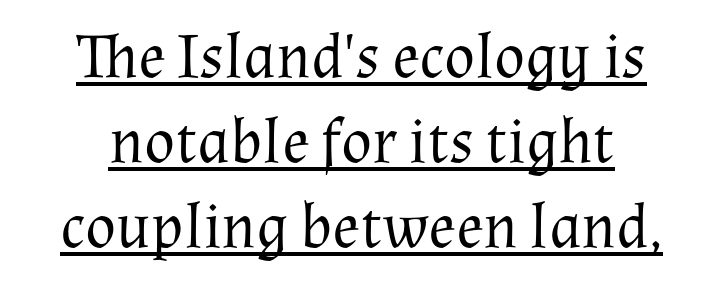
Underline: present. Characters remain perfectly vertical along every line. This is serif lettering, the kind often seen in printed books. Look at the tracking — it's just the regular setting, nothing added. The typesetter chose a symmetrical, centered arrangement here.
